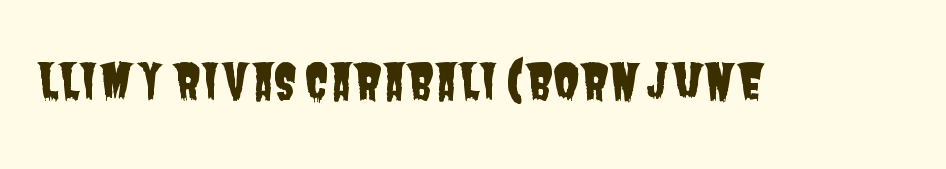
The image shows 48 px condensed sans-serif type; set normal letter spacing, not underlined; low stroke contrast and a large x-height.
